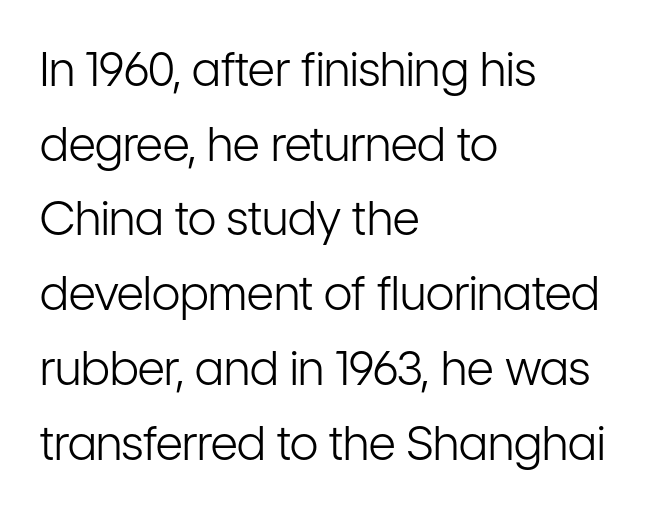
{"serif": "no", "italic": "no", "bold": "no", "weight": "light", "width": "condensed", "stroke_contrast": "low", "x_height": "medium", "monospaced": "no", "underline": "no", "align": "left", "line_spacing": "normal", "line_spacing_ratio": 1.59, "letter_spacing": "normal", "letter_spacing_em": 0.0, "glyph_px": 47}
